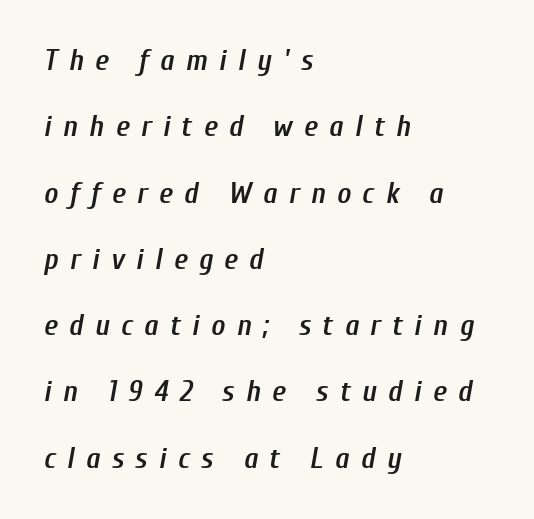
The image shows 30 px semibold, condensed type, italic (leaning right); set left-aligned, loose line spacing (2.21x), unusually wide letter spacing (+0.38 em), not underlined; low stroke contrast and a medium x-height.
